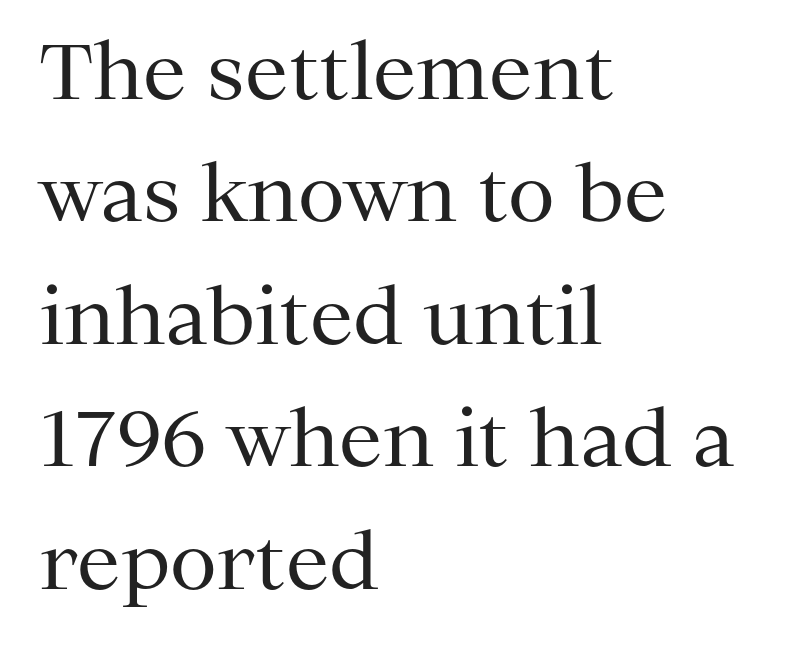
{"serif": "yes", "italic": "no", "bold": "no", "weight": "regular", "width": "normal", "stroke_contrast": "medium", "x_height": "medium", "monospaced": "no", "underline": "no", "align": "left", "line_spacing": "normal", "line_spacing_ratio": 1.59, "letter_spacing": "normal", "letter_spacing_em": 0.0, "glyph_px": 77}
